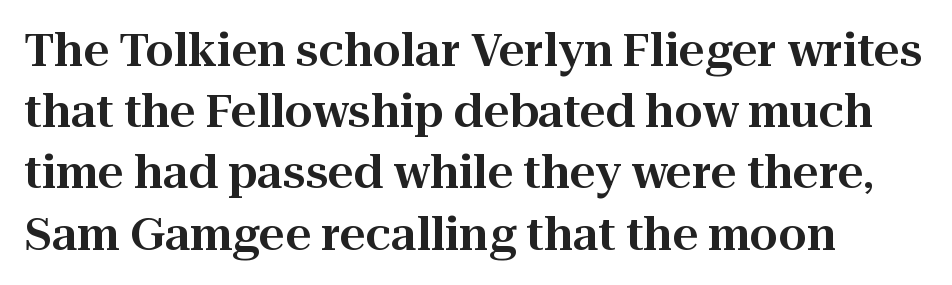
The image shows 45 px serif type, upright; set left-aligned, normal line spacing (1.36x), normal letter spacing, not underlined; high stroke contrast and a medium x-height.
